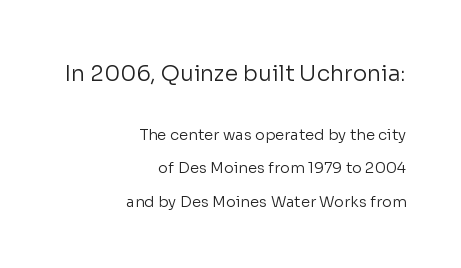
The image shows 22 px text type, upright; set right-aligned, loose line spacing (2.24x), normal letter spacing, not underlined; the first (top) block is 1.47x larger.
